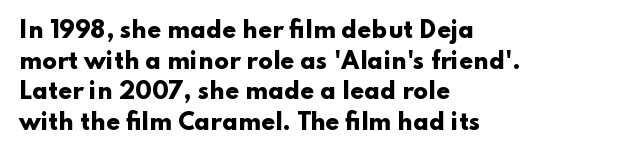
The image shows 22 px bold type, upright; set left-aligned, normal line spacing (1.39x), normal letter spacing, not underlined.
